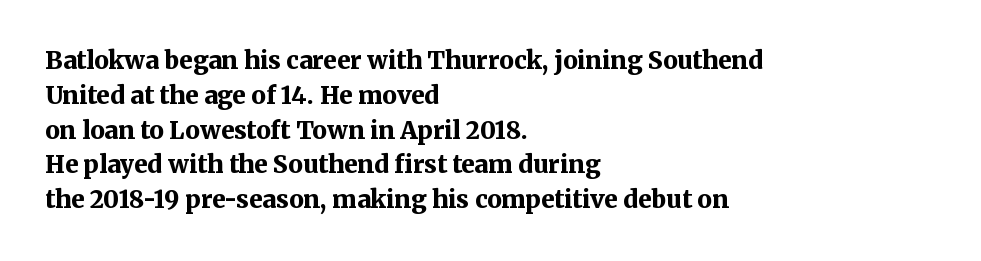
The image shows 24 px bold type, upright; set left-aligned, normal line spacing (1.45x), normal letter spacing, not underlined.
